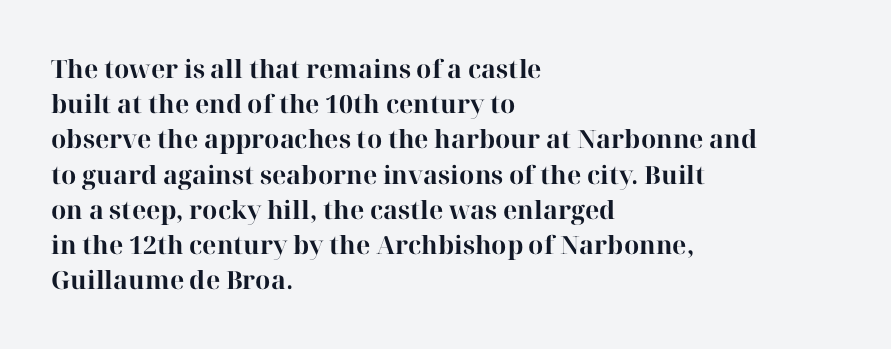
Q: Is the text bold? A: Yes.
Q: Is the text italic (slanted)? A: No, it is upright.
Q: Is the text underlined? A: No.
Q: How is the paragraph aligned? A: Left-aligned.
Q: Is the spacing between letters normal or unusually wide? A: Normal.
Q: Is the spacing between lines tight, normal or loose? A: Normal.
